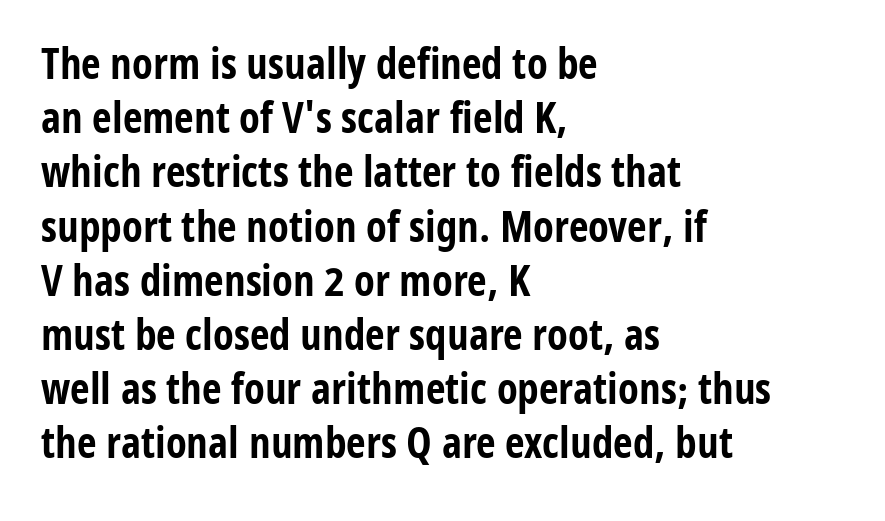
Q: Is the text bold? A: Yes.
Q: Is the text italic (slanted)? A: No, it is upright.
Q: Is the typeface a serif or a sans-serif typeface? A: Sans-serif.
Q: Is the text underlined? A: No.
Q: How is the paragraph aligned? A: Left-aligned.
Q: Is the spacing between letters normal or unusually wide? A: Normal.
Q: Is the spacing between lines tight, normal or loose? A: Normal.
Q: Width (condensed, normal, or wide)? A: Condensed.
Q: Stroke contrast? A: Low.
Q: x-height? A: Medium.
Q: Monospaced? A: No.
